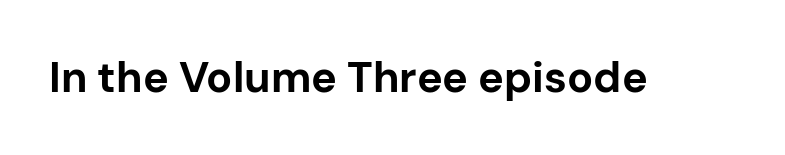
The image shows 43 px bold sans-serif type, upright; set normal letter spacing, not underlined; low stroke contrast and a medium x-height.
